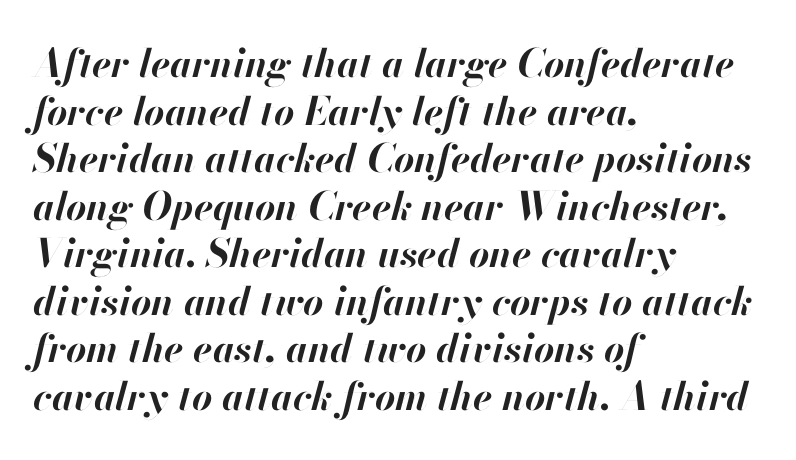
Q: Is the text bold? A: Yes.
Q: Is the text italic (slanted)? A: Yes, it leans right by about 13 degrees.
Q: Is the text underlined? A: No.
Q: How is the paragraph aligned? A: Left-aligned.
Q: Is the spacing between letters normal or unusually wide? A: Normal.
Q: Width (condensed, normal, or wide)? A: Normal.
Q: Stroke contrast? A: High.
Q: x-height? A: Small.
Q: Monospaced? A: No.
